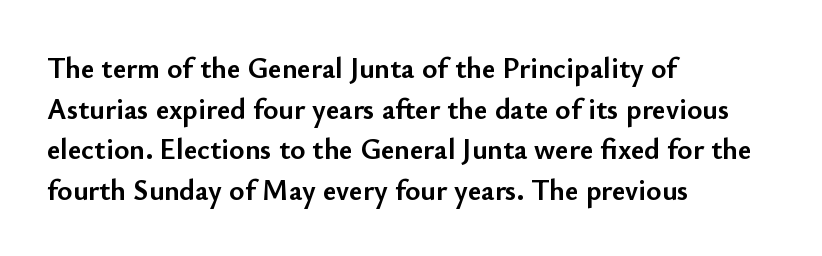
Do the letters lean? They stand straight. The space beneath each line is pristine and unruled. Unlike a traditional serif, this face leaves its strokes unadorned. This sample has the flowing, uneven cadence of proportional lettering.
